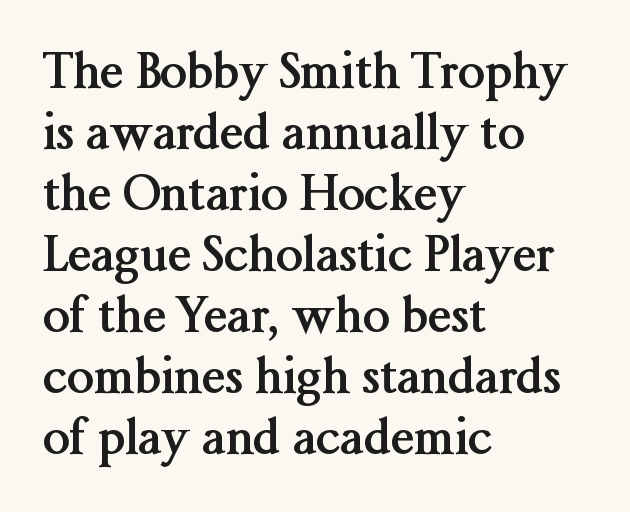
{"serif": "yes", "italic": "no", "bold": "yes", "weight": "semibold", "width": "normal", "stroke_contrast": "medium", "x_height": "medium", "monospaced": "no", "underline": "no", "align": "left", "line_spacing": "normal", "line_spacing_ratio": 1.27, "letter_spacing": "normal", "letter_spacing_em": 0.0, "glyph_px": 48}
